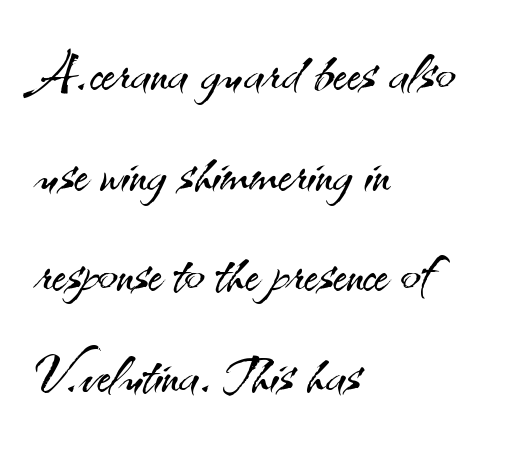
The image shows 74 px light sans-serif type; set left-aligned, normal line spacing (1.36x), normal letter spacing, not underlined; medium stroke contrast and a small x-height.
